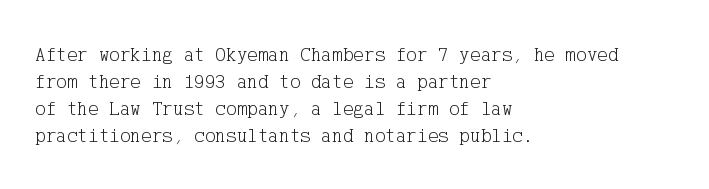
{"italic": "no", "bold": "no", "underline": "no", "align": "left", "line_spacing": "normal", "line_spacing_ratio": 1.35, "letter_spacing": "normal", "letter_spacing_em": 0.0, "glyph_px": 20}
